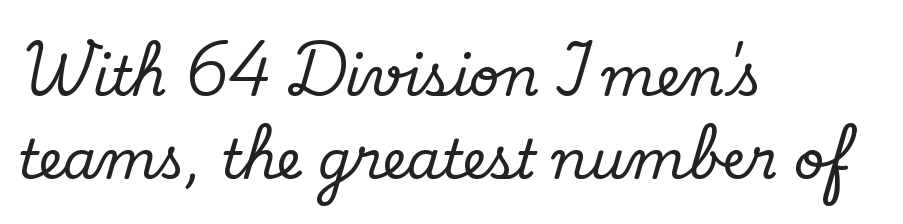
The image shows 54 px serif type; set left-aligned, normal line spacing (1.54x), normal letter spacing, not underlined; low stroke contrast and a small x-height.
